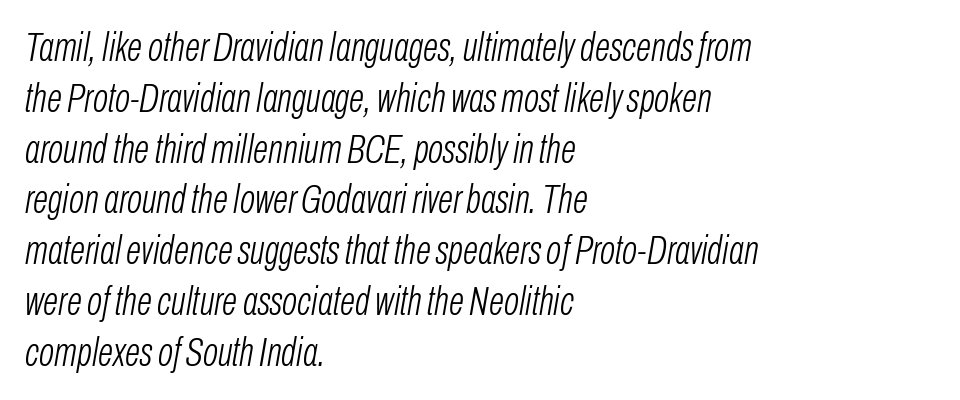
{"italic": "yes", "lean": "right", "slant_degrees": 10, "bold": "no", "weight": "light", "width": "condensed", "stroke_contrast": "low", "x_height": "medium", "monospaced": "no", "underline": "no", "align": "left", "line_spacing": "normal", "line_spacing_ratio": 1.27, "letter_spacing": "normal", "letter_spacing_em": 0.0, "glyph_px": 40}
